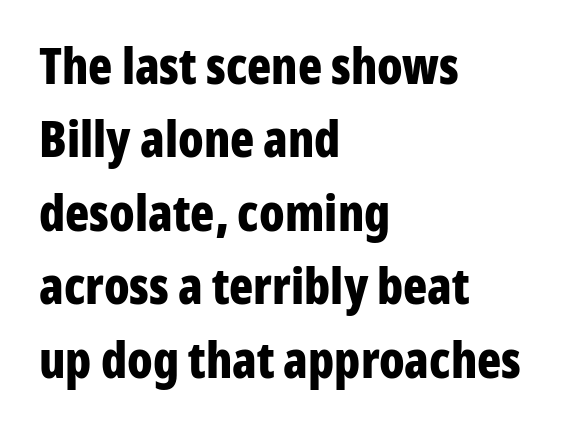
Is the block centered? No — it sits flush against the left margin. The letters are bold, with thick, heavy strokes. Proportional: the letters do not fall into vertical columns. Characters follow at the spacing the type designer built in. Rule under the text: the space is simply empty. Note: no serifs on the glyphs.
